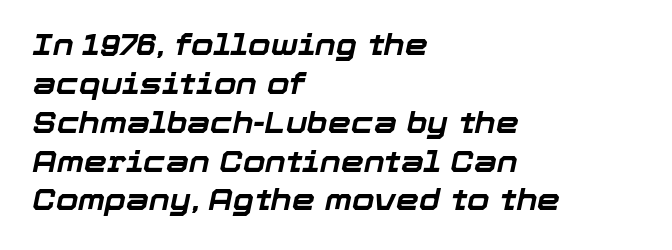
Notice how the passage keeps a crisp vertical edge on the left only. Has an underline been added? It has not. The passage shown leans; its letterforms are oblique. Heavy-handed strokes throughout: this text is bold. Do the characters align in a grid? No, the font is proportional.
